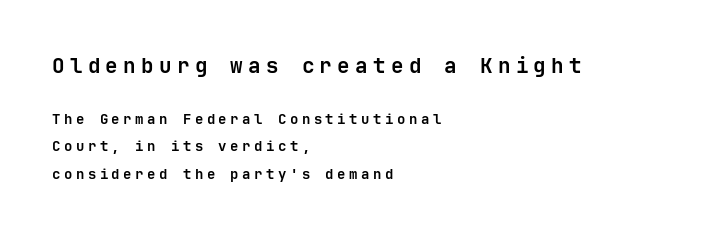
{"italic": "no", "bold": "yes", "underline": "no", "align": "left", "line_spacing": "loose", "line_spacing_ratio": 1.96, "letter_spacing": "wide", "letter_spacing_em": 0.25, "larger_block": "first", "size_ratio": 1.5, "glyph_px": 21}
